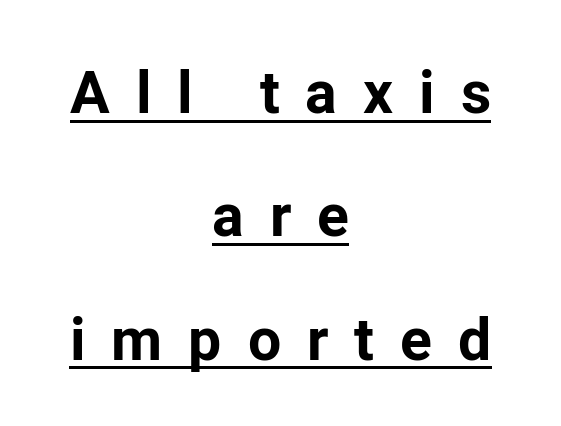
{"serif": "no", "italic": "no", "bold": "yes", "weight": "bold", "width": "normal", "stroke_contrast": "low", "x_height": "medium", "monospaced": "no", "underline": "yes", "align": "center", "line_spacing": "loose", "line_spacing_ratio": 2.09, "letter_spacing": "wide", "letter_spacing_em": 0.44, "glyph_px": 59}
